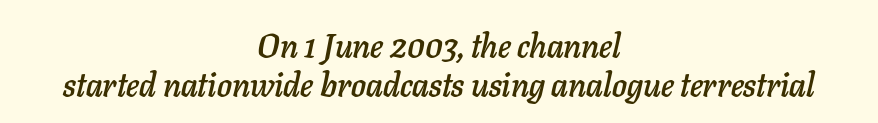
Q: Is the text italic (slanted)? A: Yes, it leans right by about 11 degrees.
Q: Is the text underlined? A: No.
Q: How is the paragraph aligned? A: Centered.
Q: Is the spacing between letters normal or unusually wide? A: Normal.
Q: Width (condensed, normal, or wide)? A: Normal.
Q: Stroke contrast? A: Low.
Q: x-height? A: Medium.
Q: Monospaced? A: No.
